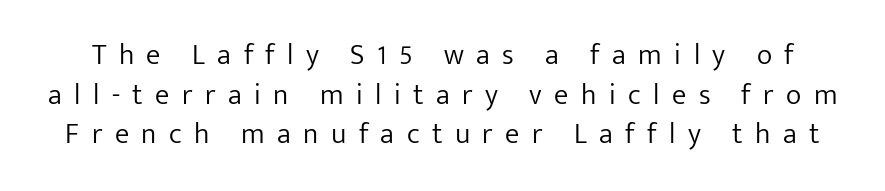
{"serif": "no", "italic": "no", "bold": "no", "weight": "light", "width": "normal", "stroke_contrast": "low", "x_height": "medium", "monospaced": "no", "underline": "no", "line_spacing": "normal", "line_spacing_ratio": 1.37, "letter_spacing": "wide", "letter_spacing_em": 0.43, "glyph_px": 29}
